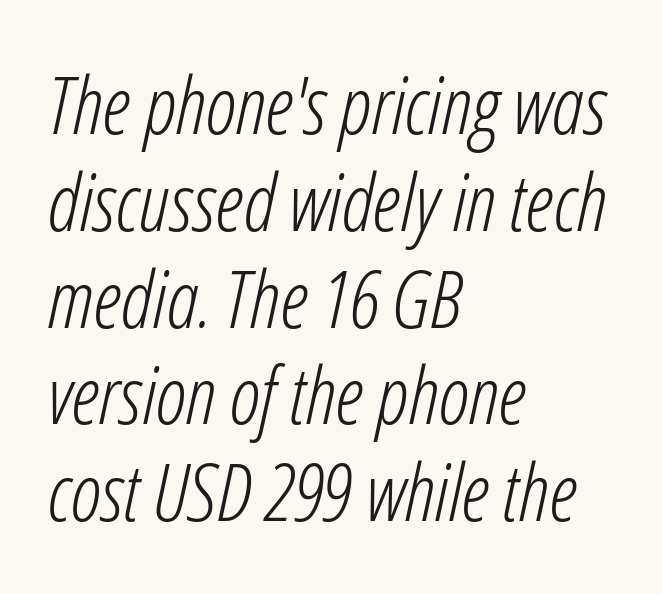
A bare baseline throughout the passage. This sample uses an oblique cut, with every glyph tilted off the vertical. Reading down the block, your eye returns to a fixed left position each line. What stands out about the letter spacing? Nothing — it is the standard amount. No letter is thick-stroked: the sample isn't bold. Note the varied advance widths — an 'i' is clearly narrower than an 'm'.
